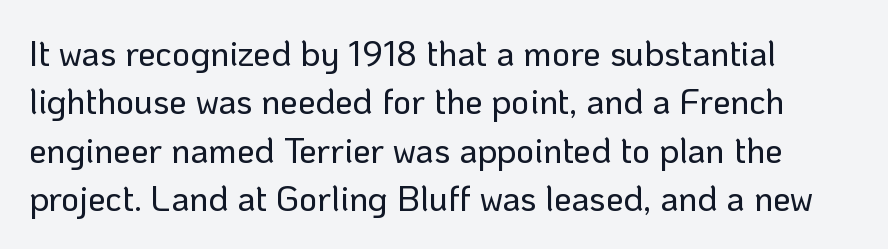
In terms of leading, this rendering sits right in the middle. Posture: vertical. Tracking value appears to be zero — textbook default spacing. Typeset ragged right — the left edge is the straight one. Underline: absent.
